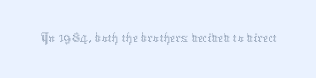
The image shows 30 px thin type, upright; set normal letter spacing, not underlined; medium stroke contrast and a medium x-height.
